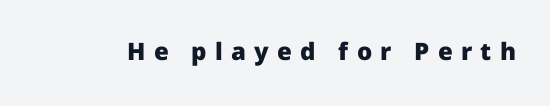
The image shows 24 px bold type, upright; set unusually wide letter spacing (+0.35 em), not underlined.
